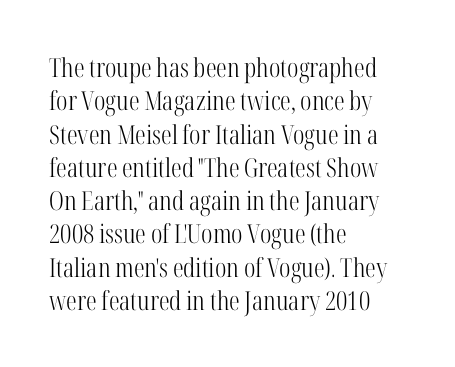
Compared with typical paragraphs, the rows here are spaced about the same. The letters stand straight up with perfectly vertical stems. Short and long lines alike share a common starting point at left. Is the stroke heavy? The answer is a plain regular-or-lighter. In terms of letterspacing, this is plain default setting. Just letters on the line, the space beneath them empty.
